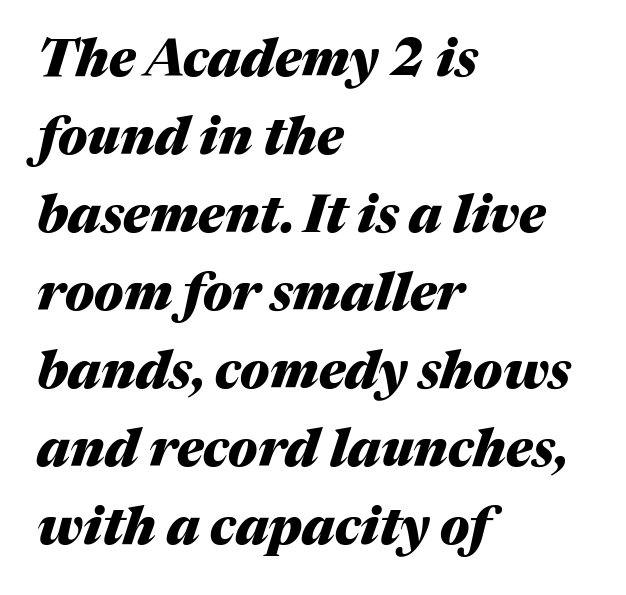
Q: Is the text bold? A: Yes.
Q: Is the text italic (slanted)? A: Yes, it leans right by about 17 degrees.
Q: Is the text underlined? A: No.
Q: How is the paragraph aligned? A: Left-aligned.
Q: Is the spacing between letters normal or unusually wide? A: Normal.
Q: Is the spacing between lines tight, normal or loose? A: Normal.
Q: Width (condensed, normal, or wide)? A: Normal.
Q: Stroke contrast? A: Medium.
Q: x-height? A: Medium.
Q: Monospaced? A: No.
